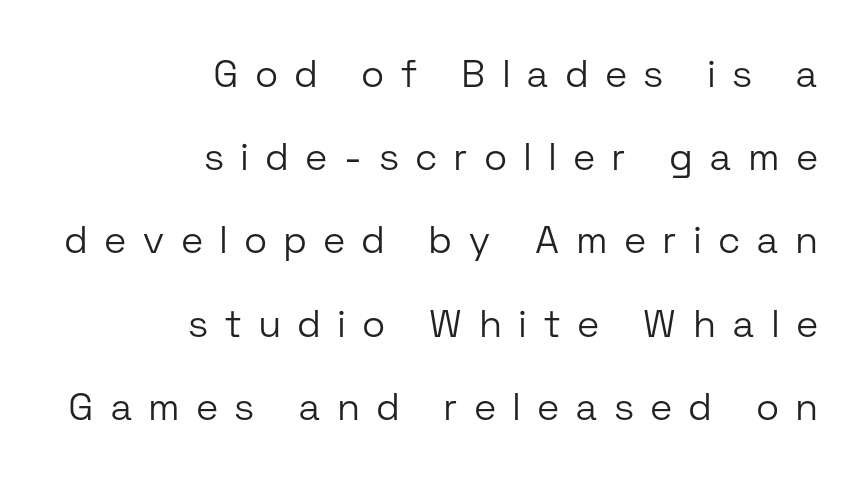
Q: Is the text bold? A: No.
Q: Is the text italic (slanted)? A: No, it is upright.
Q: Is the typeface a serif or a sans-serif typeface? A: Sans-serif.
Q: Is the text underlined? A: No.
Q: How is the paragraph aligned? A: Right-aligned.
Q: Is the spacing between letters normal or unusually wide? A: Unusually wide.
Q: Is the spacing between lines tight, normal or loose? A: Loose.
Q: Width (condensed, normal, or wide)? A: Normal.
Q: Stroke contrast? A: Low.
Q: x-height? A: Medium.
Q: Monospaced? A: No.
